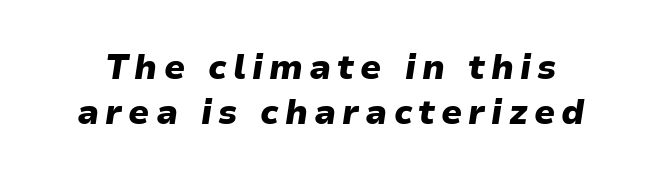
The image shows 34 px heavy type, italic (leaning right); set normal line spacing (1.32x), not underlined; low stroke contrast and a medium x-height.
